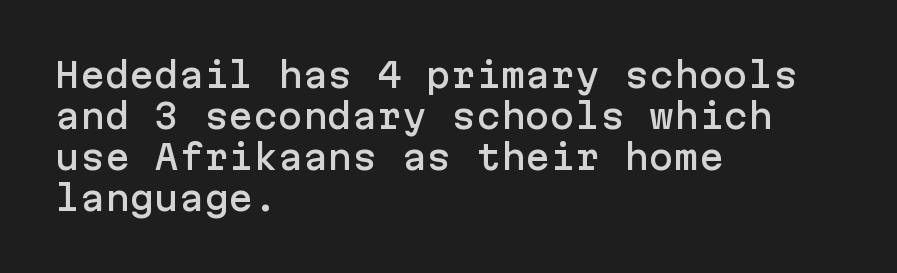
The image shows 33 px sans-serif type, upright; set left-aligned, line spacing 1.24x, normal letter spacing, not underlined; low stroke contrast and a medium x-height.
